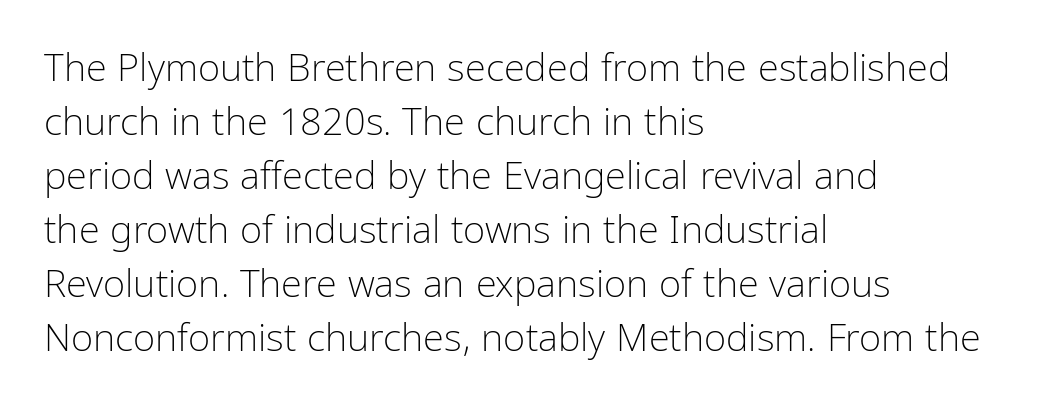
Q: Is the text bold? A: No.
Q: Is the text italic (slanted)? A: No, it is upright.
Q: Is the typeface a serif or a sans-serif typeface? A: Sans-serif.
Q: Is the text underlined? A: No.
Q: How is the paragraph aligned? A: Left-aligned.
Q: Is the spacing between letters normal or unusually wide? A: Normal.
Q: Is the spacing between lines tight, normal or loose? A: Normal.
Q: Width (condensed, normal, or wide)? A: Condensed.
Q: Stroke contrast? A: Low.
Q: x-height? A: Medium.
Q: Monospaced? A: No.
